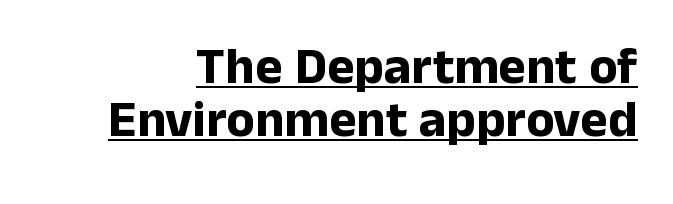
{"serif": "no", "italic": "no", "bold": "yes", "weight": "bold", "width": "normal", "stroke_contrast": "low", "x_height": "medium", "monospaced": "no", "underline": "yes", "line_spacing": "tight", "line_spacing_ratio": 1.01, "letter_spacing": "normal", "letter_spacing_em": 0.0, "glyph_px": 52}
